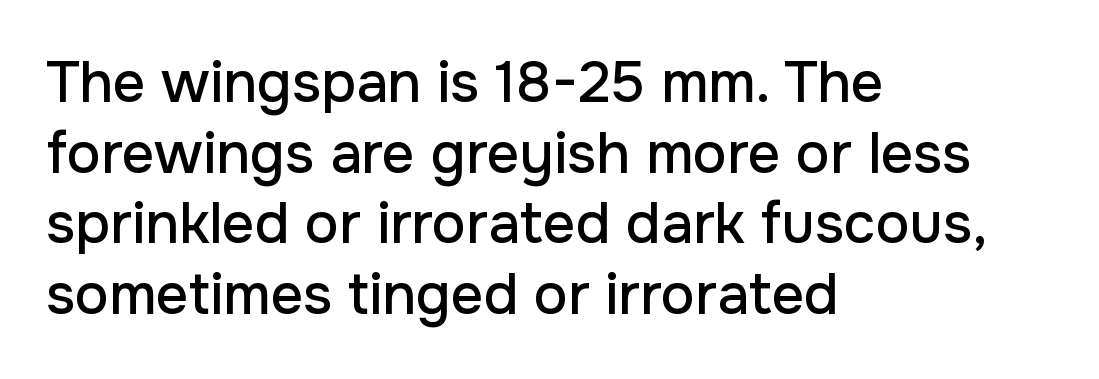
Q: Is the text italic (slanted)? A: No, it is upright.
Q: Is the typeface a serif or a sans-serif typeface? A: Sans-serif.
Q: Is the text underlined? A: No.
Q: How is the paragraph aligned? A: Left-aligned.
Q: Is the spacing between letters normal or unusually wide? A: Normal.
Q: Width (condensed, normal, or wide)? A: Normal.
Q: Stroke contrast? A: Low.
Q: x-height? A: Medium.
Q: Monospaced? A: No.
